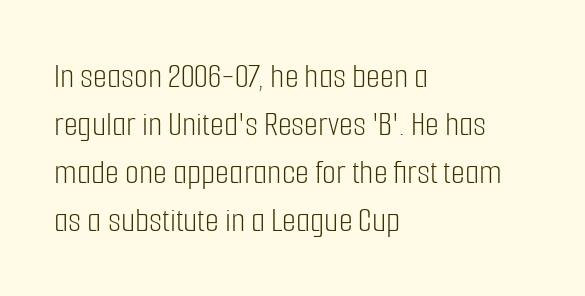
Type style note: lacks serifs. The rendering uses natural spacing where letterforms have individual widths. Rows of type keep a routine distance in the vertical direction. The strip under each line holds only bare page. The weight tops out at a normal text grade.
